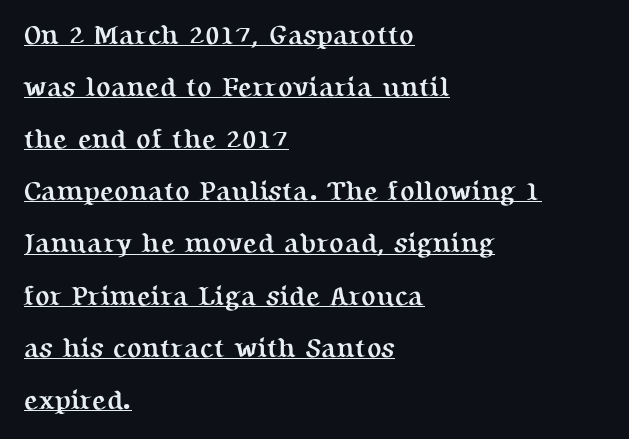
Which margin do the lines hug? The left one — the right edge is uneven. Characters remain perfectly vertical along every line. The face used here appears with an underline applied. A full-strength bold gives these letters their thick strokes. In terms of leading, this rendering errs on the spacious side. Tracking value appears to be zero — textbook default spacing.
